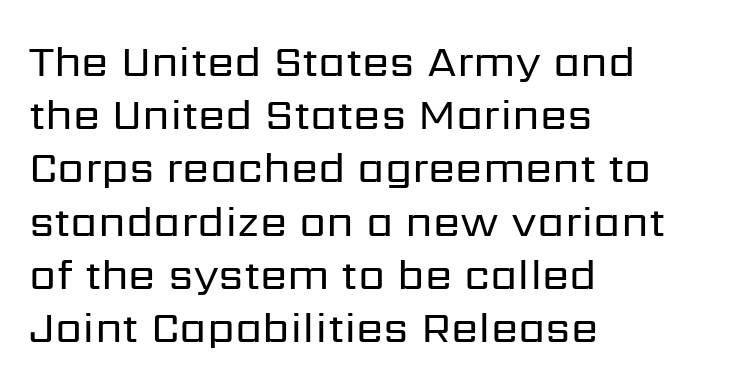
Q: Is the text bold? A: No.
Q: Is the text italic (slanted)? A: No, it is upright.
Q: Is the typeface a serif or a sans-serif typeface? A: Sans-serif.
Q: Is the text underlined? A: No.
Q: How is the paragraph aligned? A: Left-aligned.
Q: Is the spacing between letters normal or unusually wide? A: Normal.
Q: Width (condensed, normal, or wide)? A: Normal.
Q: Stroke contrast? A: Low.
Q: x-height? A: Medium.
Q: Monospaced? A: No.
